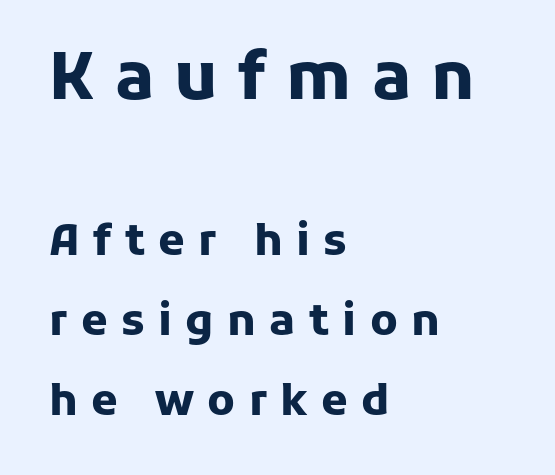
Every stem runs plumb, perpendicular to the baseline. If you squint, the top block still reads clearly — it's the larger of the two. Every row of glyphs begins at an identical x-position on the left. Proportional: the letters do not fall into vertical columns.
